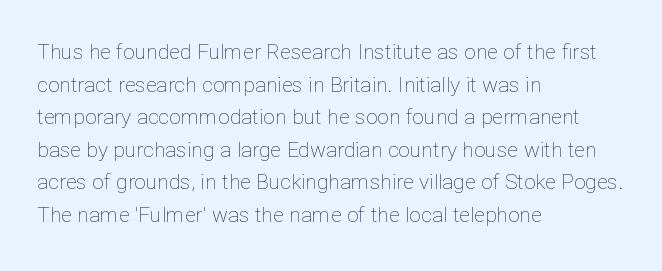
Q: Is the text bold? A: No.
Q: Is the text italic (slanted)? A: No, it is upright.
Q: Is the text underlined? A: No.
Q: How is the paragraph aligned? A: Left-aligned.
Q: Is the spacing between letters normal or unusually wide? A: Normal.
Q: Is the spacing between lines tight, normal or loose? A: Normal.
